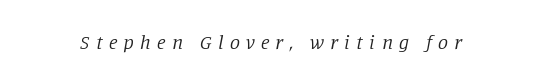
The image shows 20 px text type, italic (leaning right); set unusually wide letter spacing (+0.32 em), not underlined.
